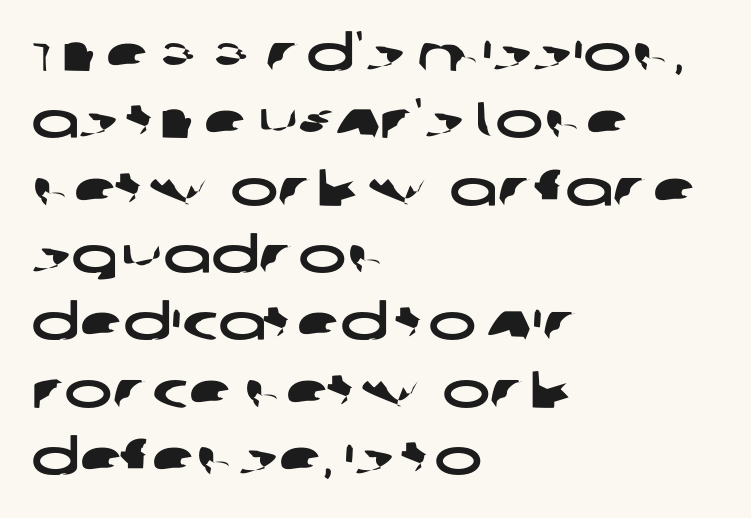
Q: Is the typeface a serif or a sans-serif typeface? A: Sans-serif.
Q: Is the text underlined? A: No.
Q: How is the paragraph aligned? A: Left-aligned.
Q: Is the spacing between letters normal or unusually wide? A: Normal.
Q: Is the spacing between lines tight, normal or loose? A: Normal.
Q: Width (condensed, normal, or wide)? A: Wide.
Q: Stroke contrast? A: Low.
Q: x-height? A: Large.
Q: Monospaced? A: No.
